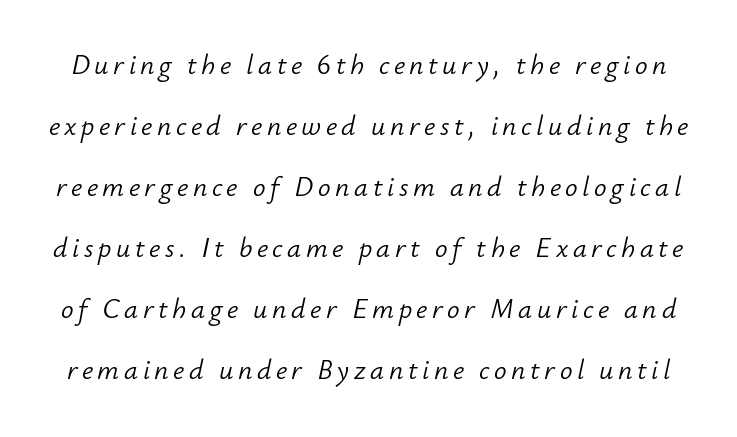
Honestly, there is no underline to notice here at all. Quick note: italic. This is not heavy type; no bold has been used. What's the leading like? Stretched, with rows far apart.
